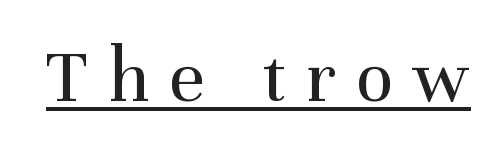
The passage shown is typed in a proportional face where columns would drift. You can tell it's not italic because the verticals are truly vertical. Like a heading marked for emphasis, these lines bear an underscore. Stems here are at most as thick as an everyday book face. Each word looks stretched out because of the extra space between its letters. Font category for this specimen: serif.
